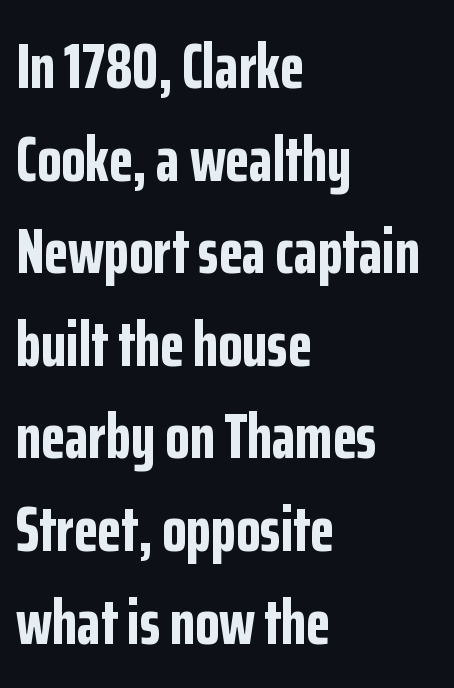
Q: Is the text bold? A: Yes.
Q: Is the text italic (slanted)? A: No, it is upright.
Q: Is the typeface a serif or a sans-serif typeface? A: Sans-serif.
Q: Is the text underlined? A: No.
Q: How is the paragraph aligned? A: Left-aligned.
Q: Is the spacing between letters normal or unusually wide? A: Normal.
Q: Is the spacing between lines tight, normal or loose? A: Normal.
Q: Width (condensed, normal, or wide)? A: Condensed.
Q: Stroke contrast? A: Low.
Q: x-height? A: Medium.
Q: Monospaced? A: No.
